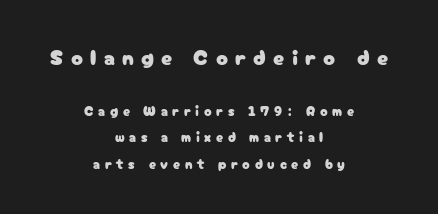
Q: Is the text italic (slanted)? A: No, it is upright.
Q: Is the text underlined? A: No.
Q: How is the paragraph aligned? A: Centered.
Q: Is the spacing between letters normal or unusually wide? A: Unusually wide.
Q: Is the spacing between lines tight, normal or loose? A: Loose.
Q: Which block of text is set in a larger size, the first (top) or the second (bottom)? A: The first (top) one.
